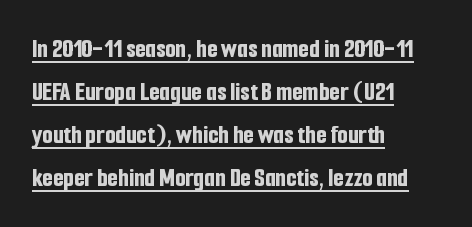
{"italic": "no", "bold": "yes", "underline": "yes", "align": "left", "line_spacing": "normal", "line_spacing_ratio": 1.59, "letter_spacing": "normal", "letter_spacing_em": 0.0, "glyph_px": 27}
